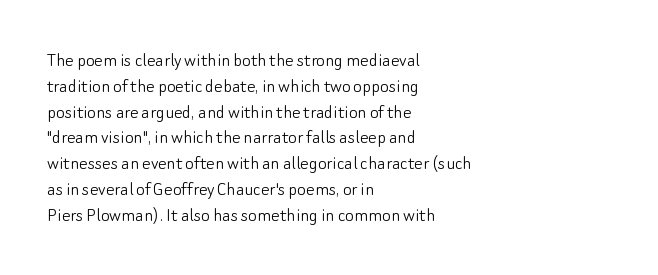
{"italic": "no", "bold": "no", "underline": "no", "align": "left", "line_spacing_ratio": 1.23, "letter_spacing": "normal", "letter_spacing_em": 0.0, "glyph_px": 21}
